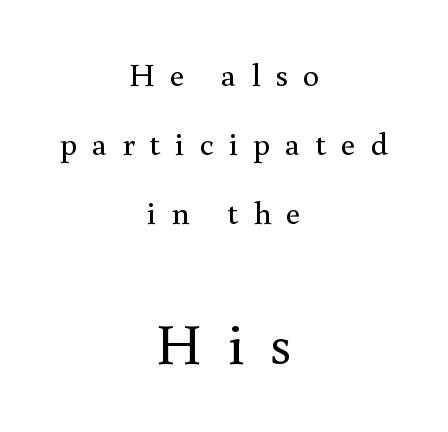
Q: Is the text bold? A: No.
Q: Is the text italic (slanted)? A: No, it is upright.
Q: Is the typeface a serif or a sans-serif typeface? A: Serif.
Q: Is the text underlined? A: No.
Q: How is the paragraph aligned? A: Centered.
Q: Is the spacing between letters normal or unusually wide? A: Unusually wide.
Q: Is the spacing between lines tight, normal or loose? A: Loose.
Q: Which block of text is set in a larger size, the first (top) or the second (bottom)? A: The second (bottom) one.
Q: Width (condensed, normal, or wide)? A: Normal.
Q: x-height? A: Small.
Q: Monospaced? A: No.
